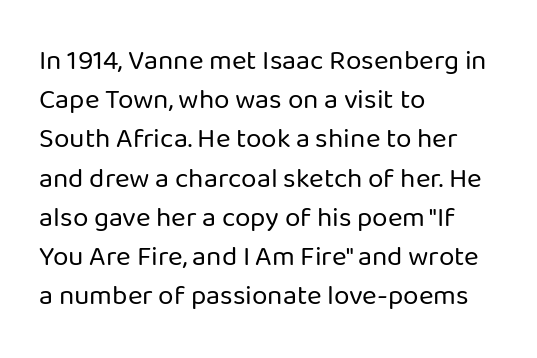
Q: Is the text bold? A: No.
Q: Is the text italic (slanted)? A: No, it is upright.
Q: Is the typeface a serif or a sans-serif typeface? A: Sans-serif.
Q: Is the text underlined? A: No.
Q: How is the paragraph aligned? A: Left-aligned.
Q: Is the spacing between letters normal or unusually wide? A: Normal.
Q: Is the spacing between lines tight, normal or loose? A: Normal.
Q: Width (condensed, normal, or wide)? A: Normal.
Q: Stroke contrast? A: Low.
Q: x-height? A: Medium.
Q: Monospaced? A: No.
